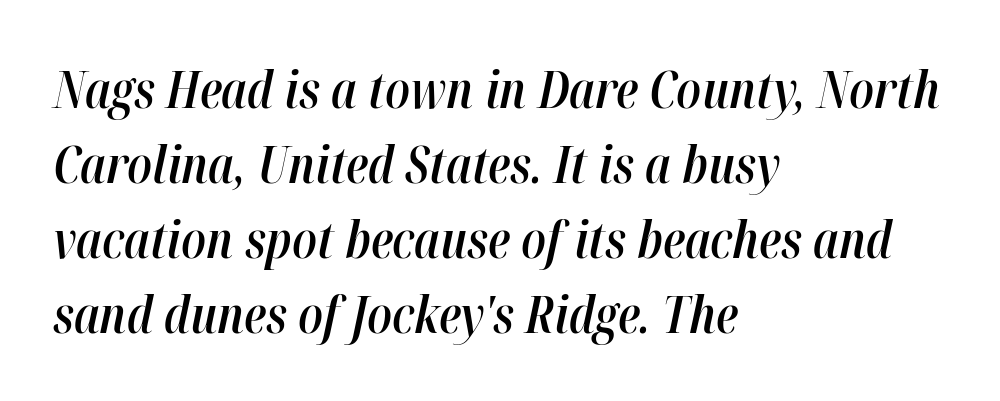
Q: Is the text bold? A: Semi-bold.
Q: Is the text italic (slanted)? A: Yes, it leans right by about 12 degrees.
Q: Is the text underlined? A: No.
Q: How is the paragraph aligned? A: Left-aligned.
Q: Is the spacing between letters normal or unusually wide? A: Normal.
Q: Is the spacing between lines tight, normal or loose? A: Normal.
Q: Width (condensed, normal, or wide)? A: Condensed.
Q: Stroke contrast? A: High.
Q: x-height? A: Medium.
Q: Monospaced? A: No.
